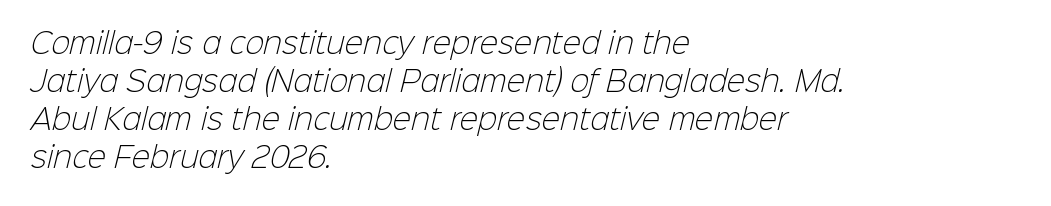
Q: Is the text bold? A: No.
Q: Is the typeface a serif or a sans-serif typeface? A: Sans-serif.
Q: Is the text underlined? A: No.
Q: How is the paragraph aligned? A: Left-aligned.
Q: Is the spacing between letters normal or unusually wide? A: Normal.
Q: Is the spacing between lines tight, normal or loose? A: Normal.
Q: Width (condensed, normal, or wide)? A: Normal.
Q: Stroke contrast? A: Low.
Q: x-height? A: Medium.
Q: Monospaced? A: No.
